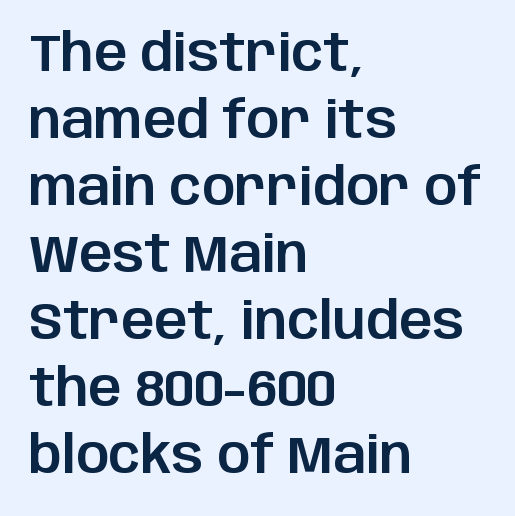
Nobody touched the tracking dial on this one. Glance below the letters and you will spot only blank space. A typesetter would label this face a sans. Regarding leading, the lines here are spaced in the standard way.
